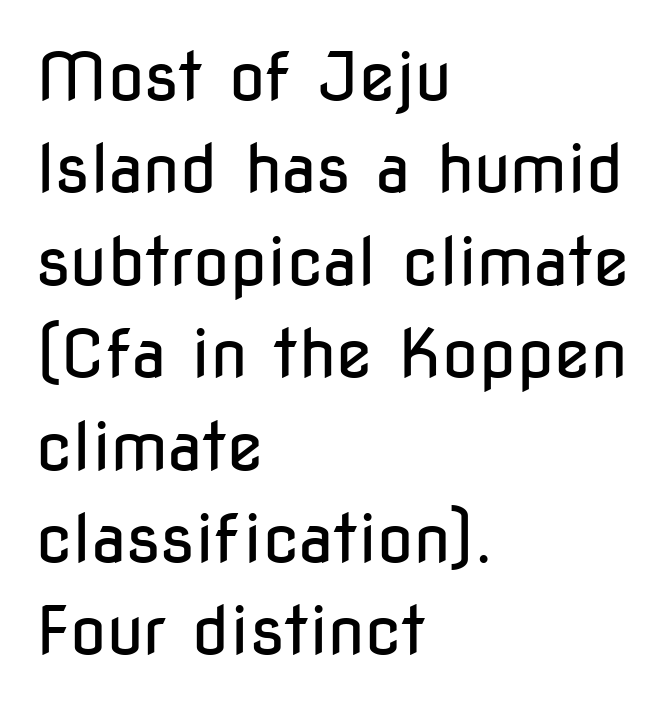
Q: Is the text bold? A: No.
Q: Is the text italic (slanted)? A: No, it is upright.
Q: Is the typeface a serif or a sans-serif typeface? A: Sans-serif.
Q: Is the text underlined? A: No.
Q: How is the paragraph aligned? A: Left-aligned.
Q: Is the spacing between letters normal or unusually wide? A: Normal.
Q: Is the spacing between lines tight, normal or loose? A: Normal.
Q: Width (condensed, normal, or wide)? A: Condensed.
Q: Stroke contrast? A: Low.
Q: x-height? A: Medium.
Q: Monospaced? A: No.
